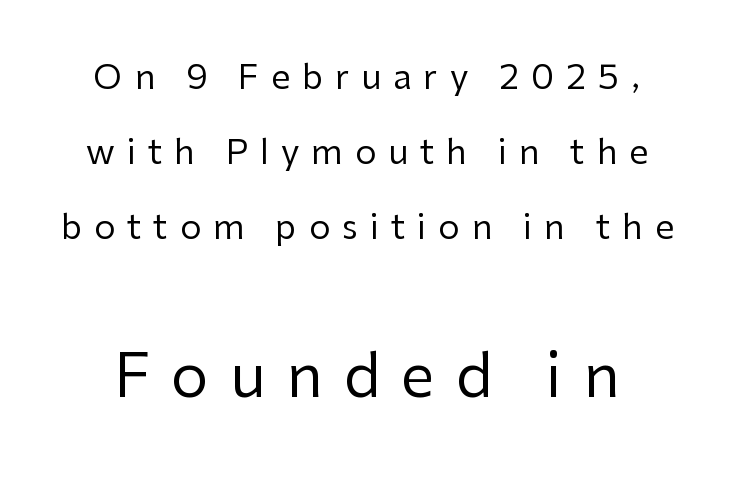
The image shows 60 px regular-weight sans-serif type, upright; set centered, loose line spacing (2.21x), unusually wide letter spacing (+0.35 em), not underlined; the second (bottom) block is 1.76x larger; low stroke contrast and a medium x-height.
